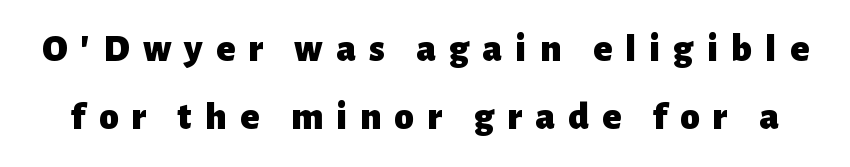
Q: Is the text bold? A: Yes.
Q: Is the text italic (slanted)? A: No, it is upright.
Q: Is the typeface a serif or a sans-serif typeface? A: Sans-serif.
Q: Is the text underlined? A: No.
Q: Is the spacing between letters normal or unusually wide? A: Unusually wide.
Q: Width (condensed, normal, or wide)? A: Normal.
Q: Stroke contrast? A: Low.
Q: x-height? A: Medium.
Q: Monospaced? A: No.
